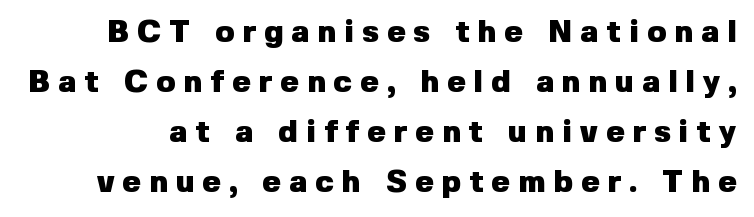
The image shows 31 px heavy sans-serif type, upright; set normal line spacing (1.61x), unusually wide letter spacing (+0.26 em), not underlined; low stroke contrast and a medium x-height.
